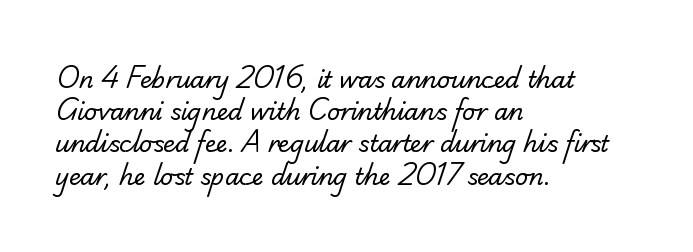
{"bold": "no", "underline": "no", "align": "left", "line_spacing": "normal", "line_spacing_ratio": 1.4, "letter_spacing": "normal", "letter_spacing_em": 0.0, "glyph_px": 23}
